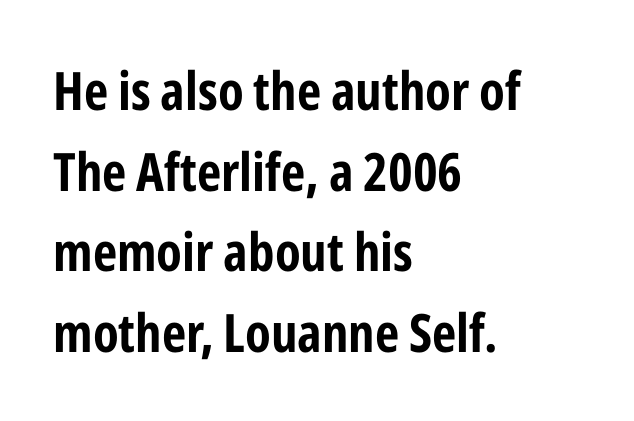
Observe the ordinary spacing: letters are neighbours, not strangers. When letters stand straight like this, we call the style roman or upright. The strip under each line holds only bare page. If you drew a ruler down the left edge, every line would touch it.
